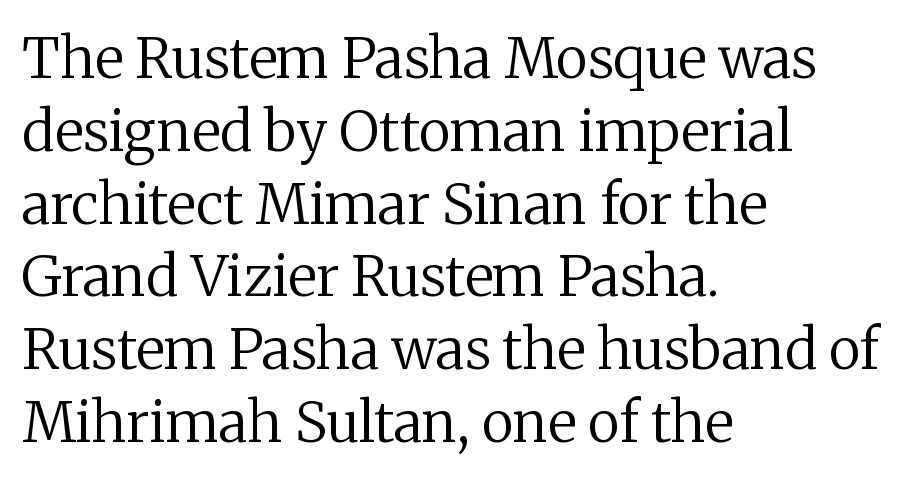
Q: Is the text bold? A: No.
Q: Is the text italic (slanted)? A: No, it is upright.
Q: Is the typeface a serif or a sans-serif typeface? A: Serif.
Q: Is the text underlined? A: No.
Q: How is the paragraph aligned? A: Left-aligned.
Q: Is the spacing between letters normal or unusually wide? A: Normal.
Q: Is the spacing between lines tight, normal or loose? A: Normal.
Q: Width (condensed, normal, or wide)? A: Normal.
Q: Stroke contrast? A: Medium.
Q: x-height? A: Medium.
Q: Monospaced? A: No.
